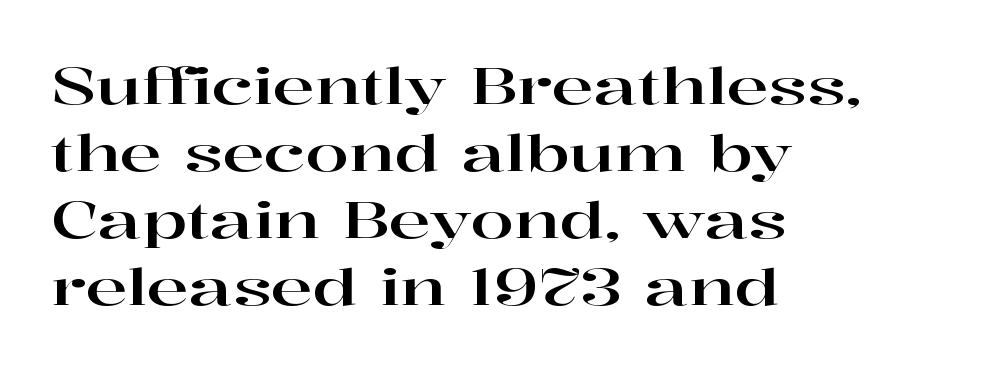
{"serif": "yes", "italic": "no", "width": "wide", "stroke_contrast": "high", "x_height": "medium", "monospaced": "no", "underline": "no", "align": "left", "line_spacing": "normal", "line_spacing_ratio": 1.34, "letter_spacing": "normal", "letter_spacing_em": 0.0, "glyph_px": 50}
